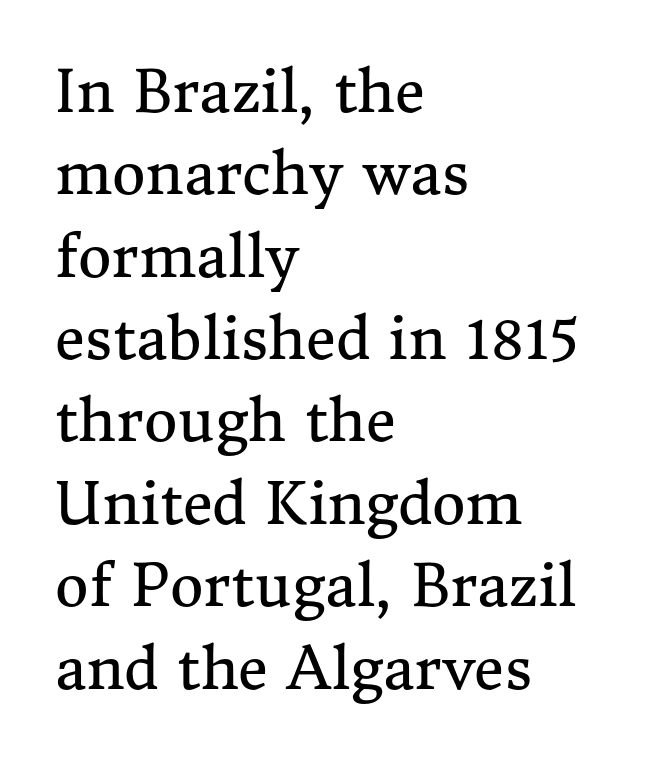
The image shows 58 px regular-weight serif type, upright; set left-aligned, normal line spacing (1.42x), normal letter spacing, not underlined; medium stroke contrast and a medium x-height.
